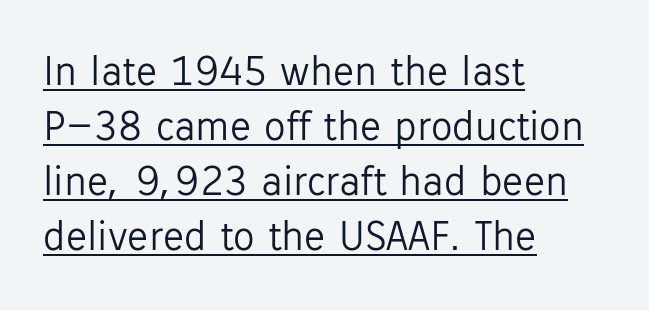
Ascenders rise straight up at ninety degrees. The passage shown is typed in a proportional face where columns would drift. Layout note: lines flush left. Stems and bowls with no extra thickness — not bold.
